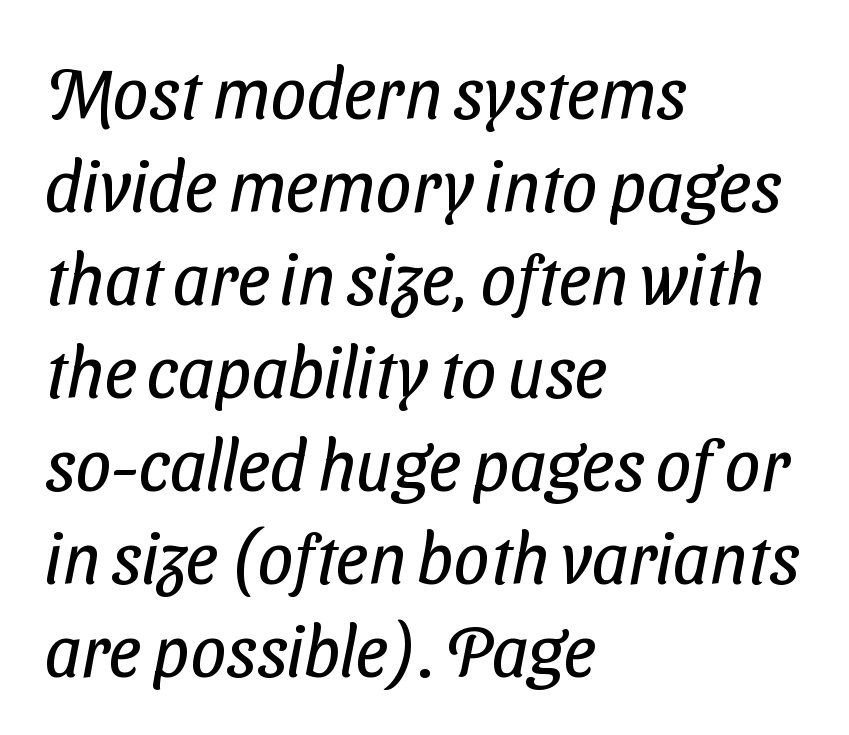
{"serif": "no", "bold": "no", "weight": "regular", "width": "condensed", "stroke_contrast": "low", "x_height": "medium", "monospaced": "no", "underline": "no", "align": "left", "line_spacing": "normal", "line_spacing_ratio": 1.31, "letter_spacing": "normal", "letter_spacing_em": 0.0, "glyph_px": 71}
